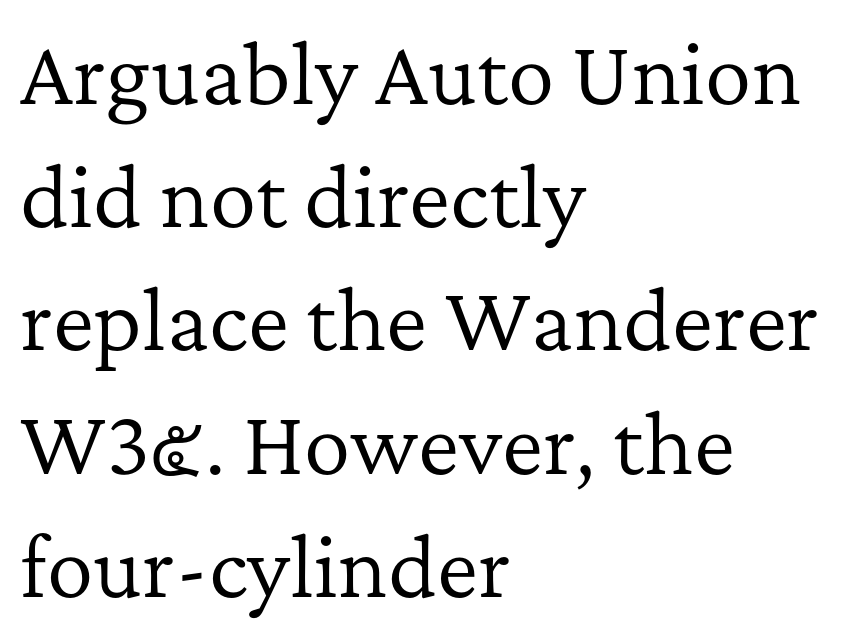
{"serif": "yes", "italic": "no", "bold": "no", "weight": "regular", "width": "normal", "stroke_contrast": "low", "x_height": "medium", "monospaced": "no", "underline": "no", "align": "left", "line_spacing": "normal", "line_spacing_ratio": 1.58, "letter_spacing": "normal", "letter_spacing_em": 0.0, "glyph_px": 78}
